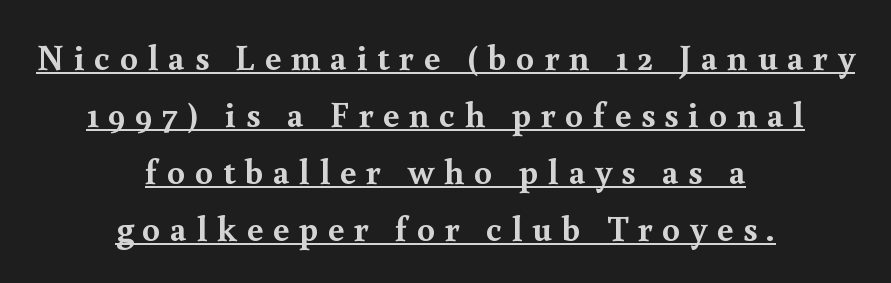
The image shows 36 px semibold serif type, upright; set centered, normal line spacing (1.58x), unusually wide letter spacing (+0.27 em), underlined; a small x-height.
